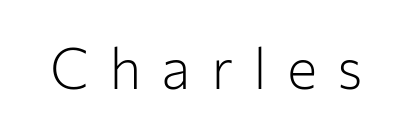
The image shows 57 px light sans-serif type, upright; set unusually wide letter spacing (+0.35 em), not underlined; low stroke contrast and a medium x-height.
